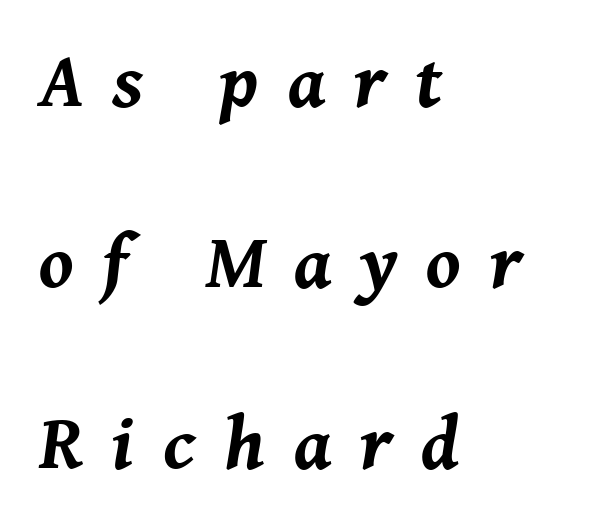
Quick note: interline space is abundant. The face used here is proportionally spaced, like ordinary book or web type. Honestly, the letter spacing is so wide it's the main thing you notice. Only glyphs here, with clear space below each row.
